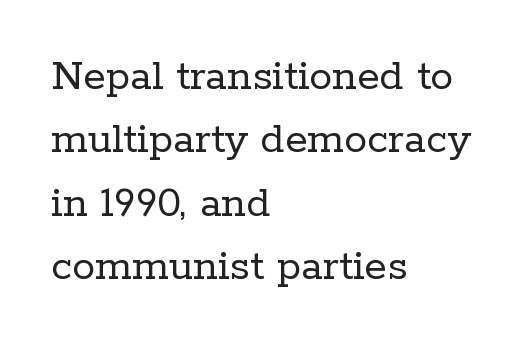
The image shows 46 px regular-weight serif type, upright; set left-aligned, normal line spacing (1.38x), normal letter spacing, not underlined; low stroke contrast and a medium x-height.
